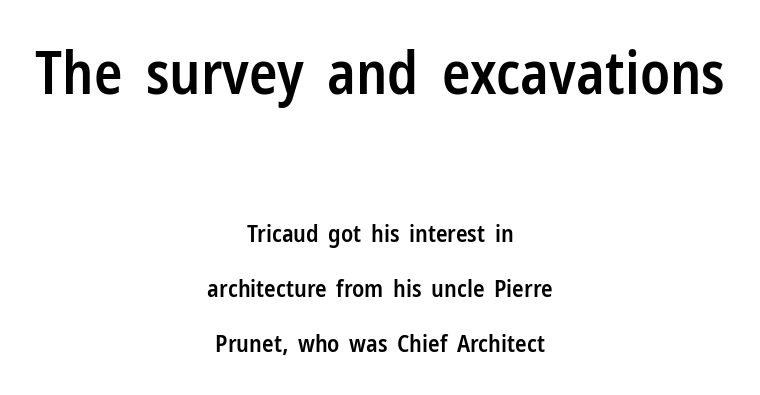
The image shows 59 px semibold, condensed sans-serif type, upright; set centered, loose line spacing (2.3x), normal letter spacing, not underlined; the first (top) block is 2.46x larger; low stroke contrast and a medium x-height.
